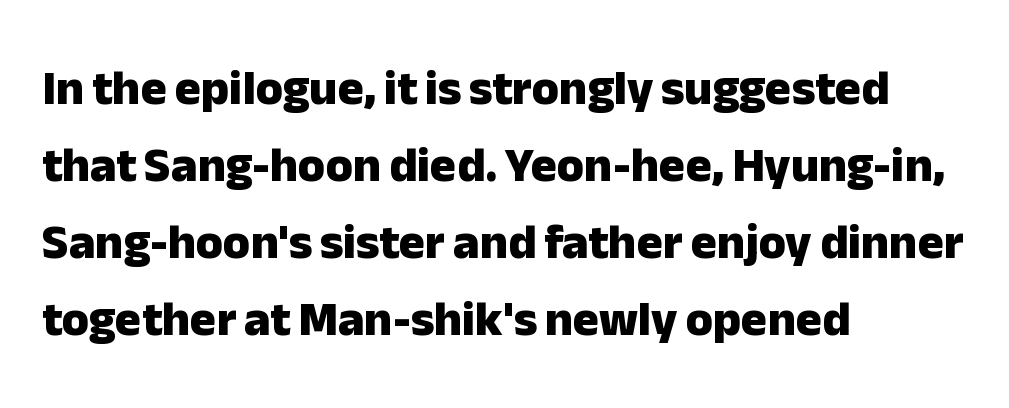
{"serif": "no", "italic": "no", "bold": "yes", "weight": "heavy", "width": "normal", "stroke_contrast": "low", "x_height": "medium", "monospaced": "no", "underline": "no", "align": "left", "line_spacing": "normal", "line_spacing_ratio": 1.57, "letter_spacing": "normal", "letter_spacing_em": 0.0, "glyph_px": 49}
